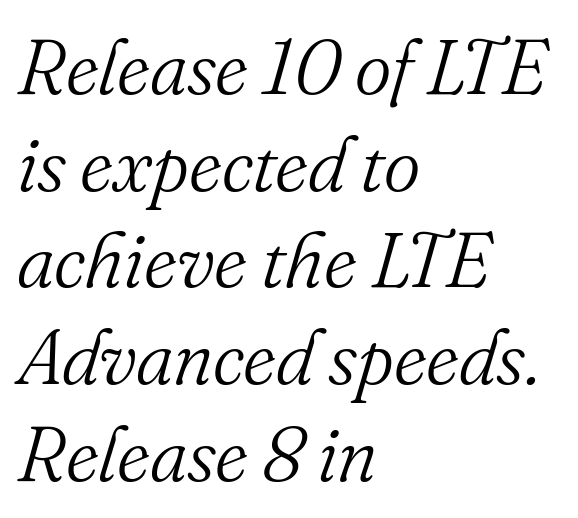
{"serif": "yes", "italic": "yes", "lean": "right", "slant_degrees": 16, "bold": "no", "weight": "light", "width": "normal", "stroke_contrast": "medium", "x_height": "small", "monospaced": "no", "underline": "no", "align": "left", "line_spacing_ratio": 1.24, "letter_spacing": "normal", "letter_spacing_em": 0.0, "glyph_px": 78}
